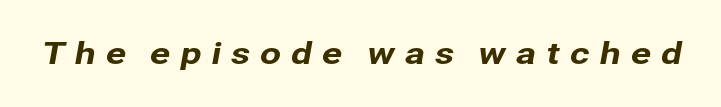
{"serif": "no", "width": "normal", "stroke_contrast": "low", "x_height": "medium", "monospaced": "no", "underline": "no", "letter_spacing": "wide", "letter_spacing_em": 0.29, "glyph_px": 31}
